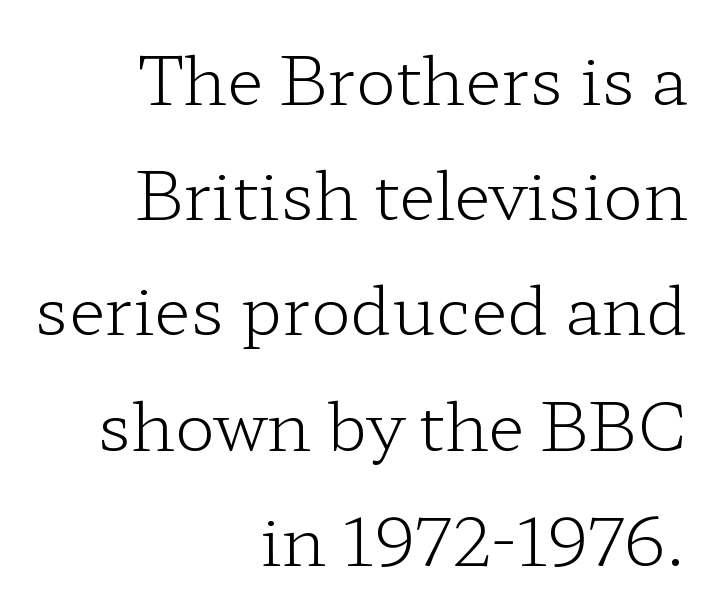
Q: Is the text bold? A: No.
Q: Is the text italic (slanted)? A: No, it is upright.
Q: Is the typeface a serif or a sans-serif typeface? A: Serif.
Q: Is the text underlined? A: No.
Q: How is the paragraph aligned? A: Right-aligned.
Q: Is the spacing between letters normal or unusually wide? A: Normal.
Q: Width (condensed, normal, or wide)? A: Wide.
Q: Stroke contrast? A: Low.
Q: x-height? A: Medium.
Q: Monospaced? A: No.
